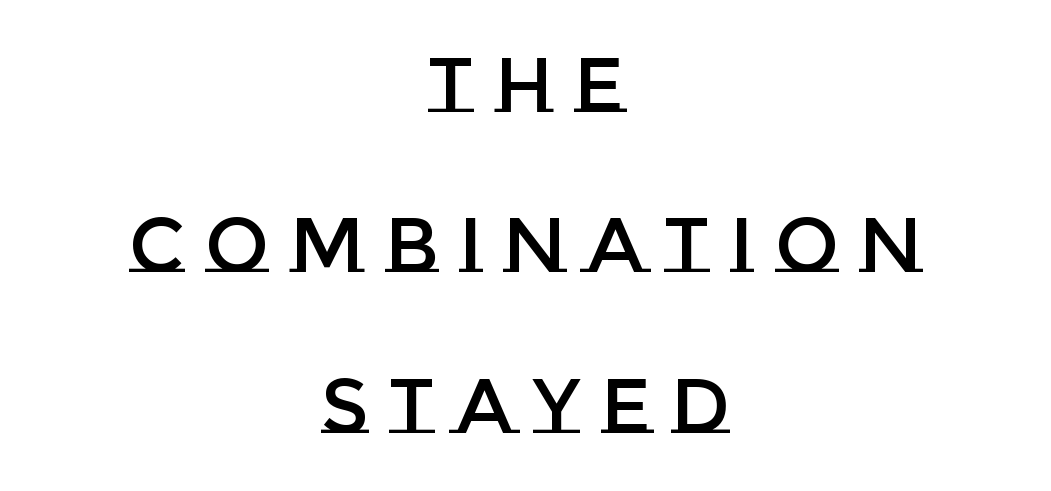
The image shows 76 px text type, upright; set centered, loose line spacing (2.11x), unusually wide letter spacing (+0.27 em), not underlined; low stroke contrast and a large x-height.
